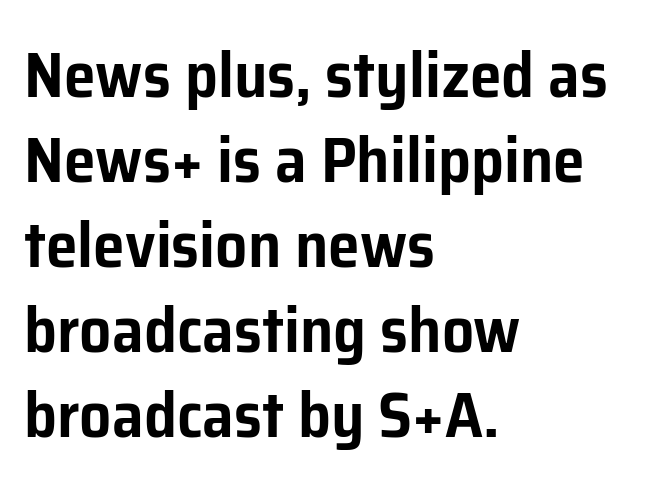
The image shows 64 px sans-serif type, upright; set left-aligned, normal line spacing (1.33x), normal letter spacing, not underlined; low stroke contrast and a medium x-height.
